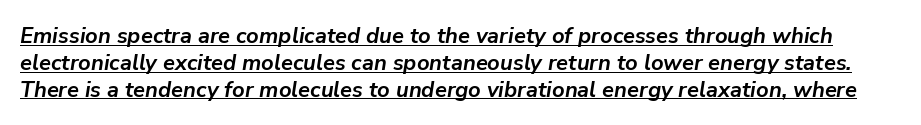
Typographic density is high because the face is bold. The lettering tilts uniformly, giving the passage an italic look. Compared with typical body copy, the letter spacing here is the same. Every word sits above its own underline.
